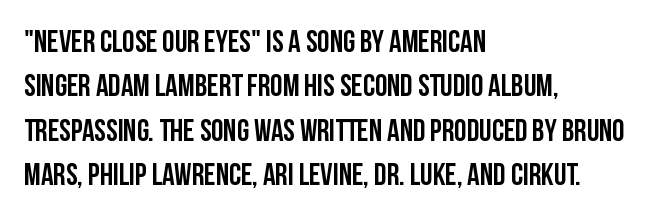
{"serif": "no", "italic": "no", "width": "condensed", "stroke_contrast": "low", "x_height": "large", "monospaced": "no", "underline": "no", "align": "left", "line_spacing": "normal", "line_spacing_ratio": 1.43, "letter_spacing": "normal", "letter_spacing_em": 0.0, "glyph_px": 31}
